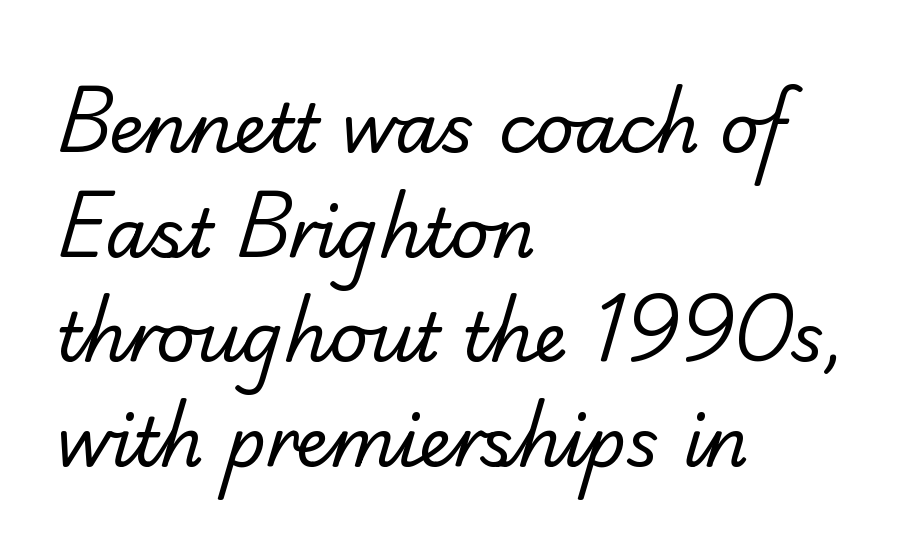
{"serif": "yes", "bold": "no", "weight": "regular", "width": "normal", "stroke_contrast": "low", "x_height": "small", "monospaced": "no", "underline": "no", "align": "left", "line_spacing": "normal", "line_spacing_ratio": 1.54, "letter_spacing": "normal", "letter_spacing_em": 0.0, "glyph_px": 68}
